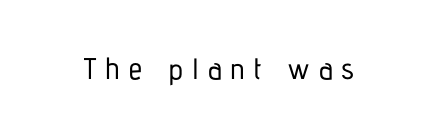
The image shows 30 px condensed sans-serif type, upright; set unusually wide letter spacing (+0.3 em), not underlined; low stroke contrast and a medium x-height.
